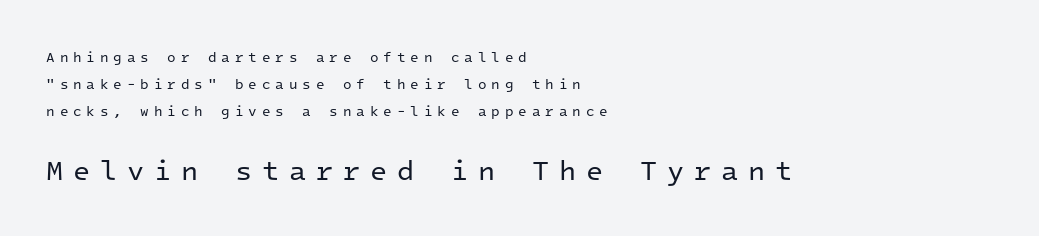
The letters stand upright; this is a roman face. Heft: none added — not bold. The glyphs in this specimen are sans serif. Horizontal alignment here is leftward, the default for most running prose. This sample trades compactness for vertical openness between lines.
